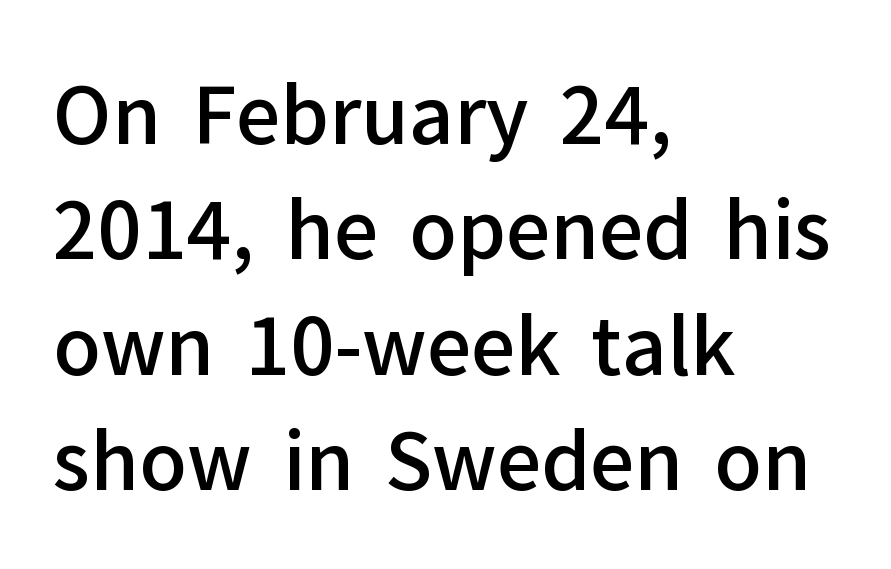
Q: Is the text bold? A: Semi-bold.
Q: Is the text italic (slanted)? A: No, it is upright.
Q: Is the typeface a serif or a sans-serif typeface? A: Sans-serif.
Q: Is the text underlined? A: No.
Q: How is the paragraph aligned? A: Left-aligned.
Q: Is the spacing between letters normal or unusually wide? A: Normal.
Q: Is the spacing between lines tight, normal or loose? A: Normal.
Q: Width (condensed, normal, or wide)? A: Normal.
Q: Stroke contrast? A: Low.
Q: x-height? A: Medium.
Q: Monospaced? A: No.
